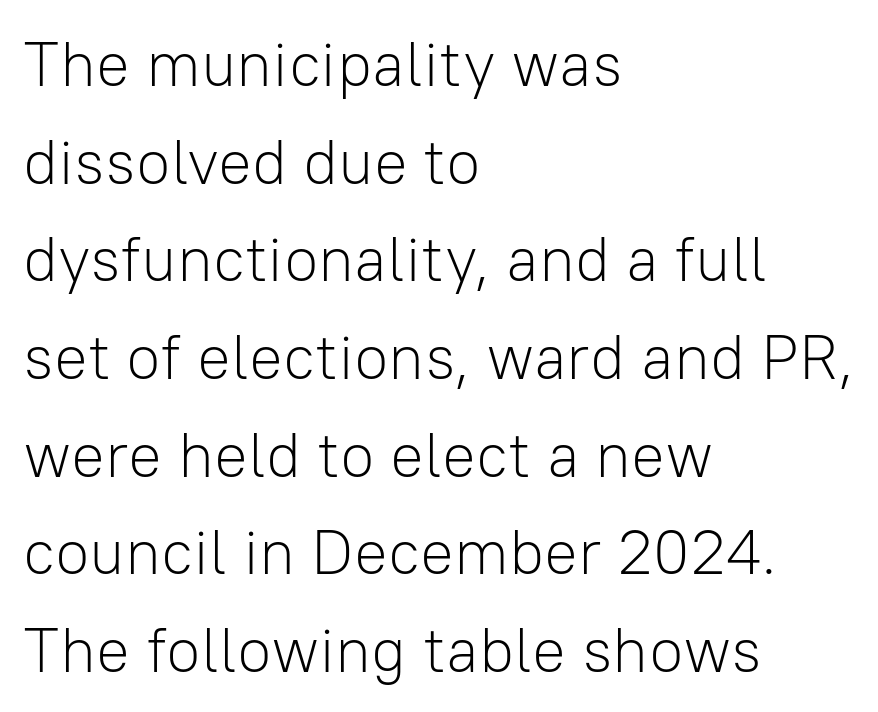
What stands out about the letter spacing? Nothing — it is the standard amount. Think standard paragraph weight, or any step lighter than that. When letters stand straight like this, we call the style roman or upright. No word sits above an underline. A sans-serif font was chosen for this passage. The rendering anchors every line to the left-hand side.
